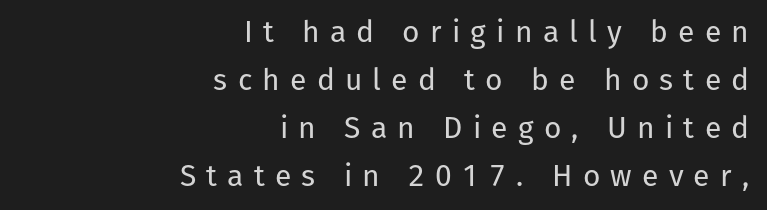
Q: Is the text bold? A: No.
Q: Is the text italic (slanted)? A: No, it is upright.
Q: Is the typeface a serif or a sans-serif typeface? A: Sans-serif.
Q: Is the text underlined? A: No.
Q: How is the paragraph aligned? A: Right-aligned.
Q: Is the spacing between letters normal or unusually wide? A: Unusually wide.
Q: Is the spacing between lines tight, normal or loose? A: Normal.
Q: Width (condensed, normal, or wide)? A: Normal.
Q: Stroke contrast? A: Low.
Q: x-height? A: Medium.
Q: Monospaced? A: No.
